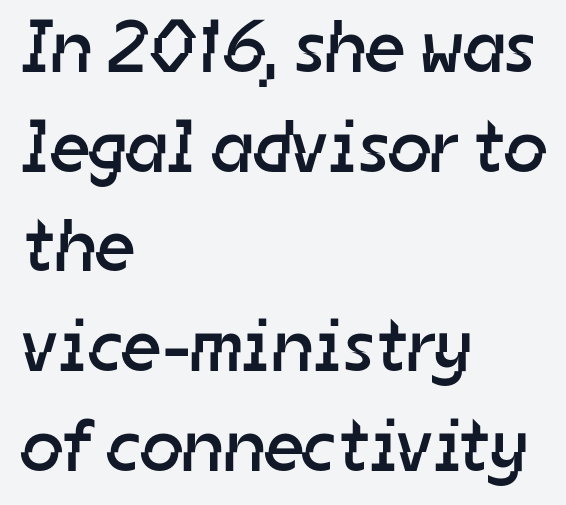
The image shows 75 px regular-weight sans-serif type; set left-aligned, normal line spacing (1.33x), normal letter spacing, not underlined; low stroke contrast and a medium x-height.
